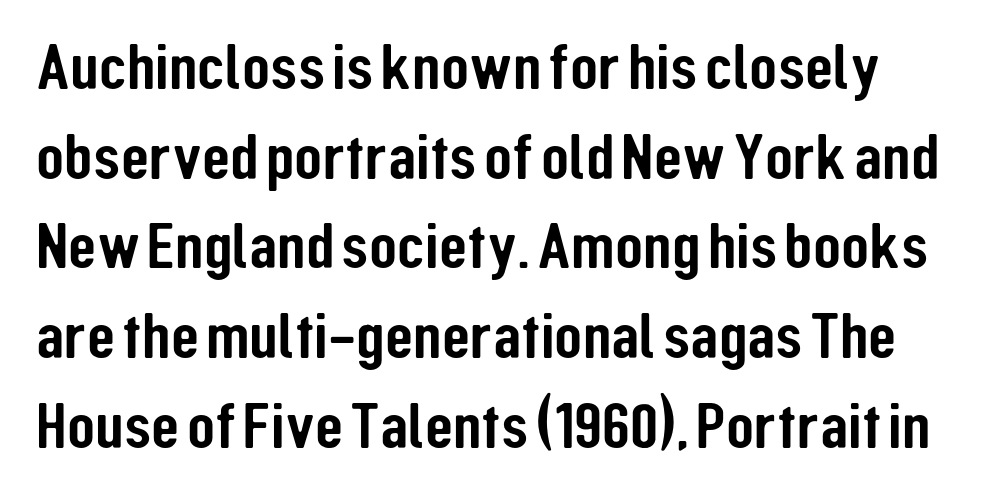
The image shows 65 px condensed sans-serif type, upright; set normal line spacing (1.38x), normal letter spacing, not underlined; low stroke contrast and a medium x-height.
